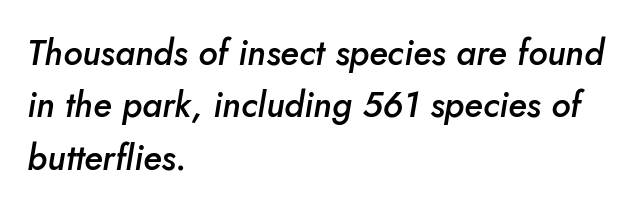
{"italic": "yes", "lean": "right", "slant_degrees": 5, "bold": "semi", "weight": "semibold", "width": "normal", "stroke_contrast": "low", "x_height": "small", "monospaced": "no", "underline": "no", "align": "left", "line_spacing": "normal", "line_spacing_ratio": 1.5, "letter_spacing": "normal", "letter_spacing_em": 0.0, "glyph_px": 35}
